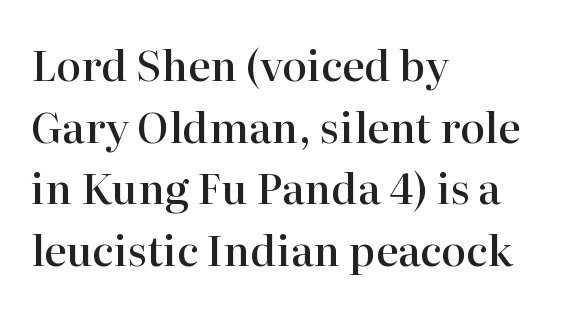
The image shows 42 px semibold serif type, upright; set left-aligned, normal line spacing (1.47x), normal letter spacing, not underlined; high stroke contrast and a medium x-height.
